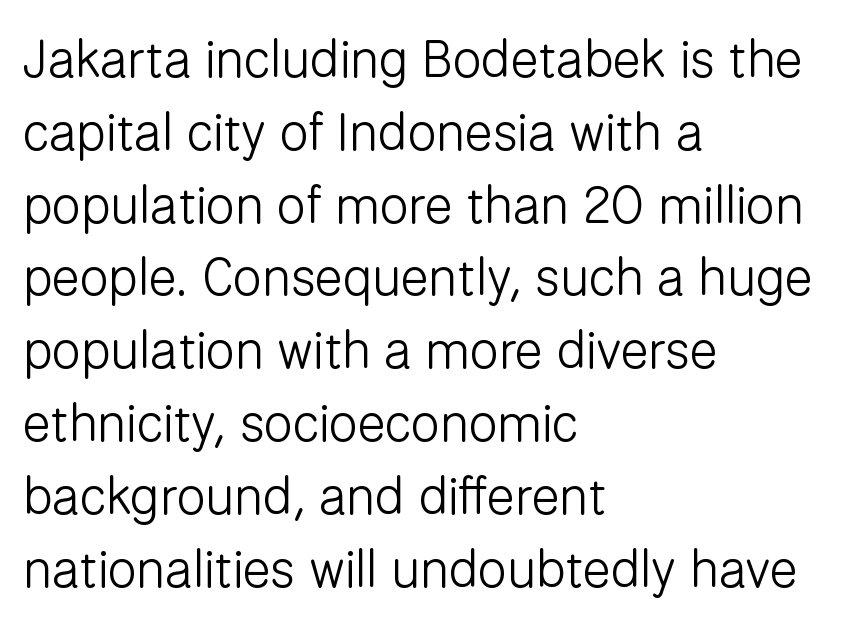
Does the leading feel generous? No, just average. The baseline area is clear. The font family rendered here belongs to the sans-serif group. You could call the tracking neutral — neither tight nor loose.
